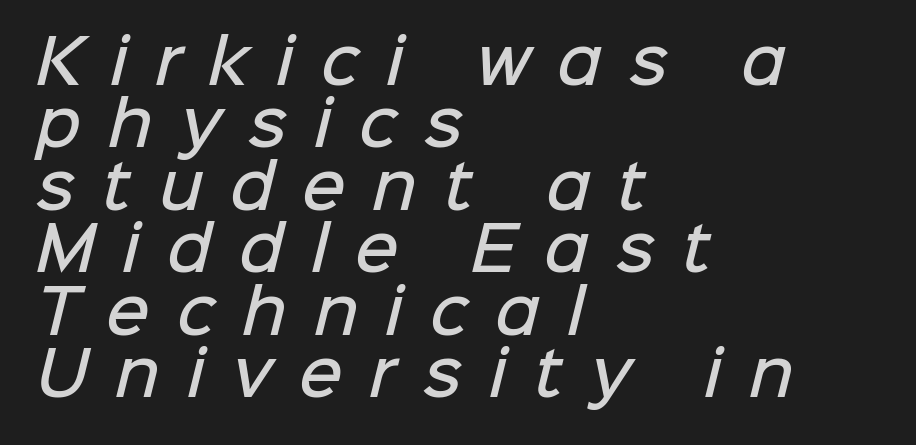
{"serif": "no", "bold": "semi", "weight": "semibold", "width": "normal", "stroke_contrast": "low", "x_height": "medium", "monospaced": "no", "underline": "no", "align": "left", "line_spacing": "tight", "line_spacing_ratio": 1.04, "letter_spacing": "wide", "letter_spacing_em": 0.45, "glyph_px": 60}
